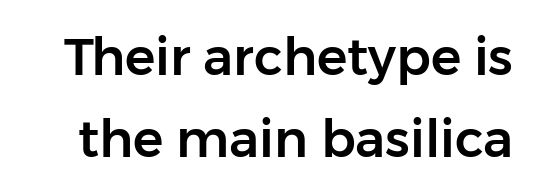
Font category for this specimen: sans-serif. Observe the ordinary spacing: letters are neighbours, not strangers. The letters stand upright; this is a roman face. Honestly, there is no underline to notice here at all. Spacing verdict: proportional, widths tailored to each character. Regular leading.
